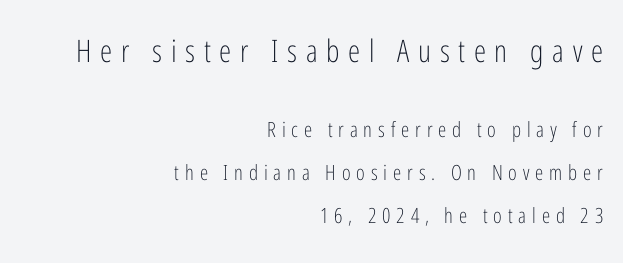
Q: Is the text bold? A: No.
Q: Is the text italic (slanted)? A: No, it is upright.
Q: Is the typeface a serif or a sans-serif typeface? A: Sans-serif.
Q: Is the text underlined? A: No.
Q: How is the paragraph aligned? A: Right-aligned.
Q: Is the spacing between letters normal or unusually wide? A: Unusually wide.
Q: Is the spacing between lines tight, normal or loose? A: Loose.
Q: Which block of text is set in a larger size, the first (top) or the second (bottom)? A: The first (top) one.
Q: Width (condensed, normal, or wide)? A: Condensed.
Q: Stroke contrast? A: Low.
Q: x-height? A: Medium.
Q: Monospaced? A: No.
